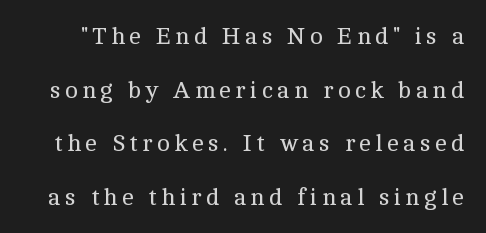
No word sits above an underline. Every character sits straight up, as roman type does. Reading down the column, the eye jumps a long way to each next line. Weight: in the light-to-regular range.
